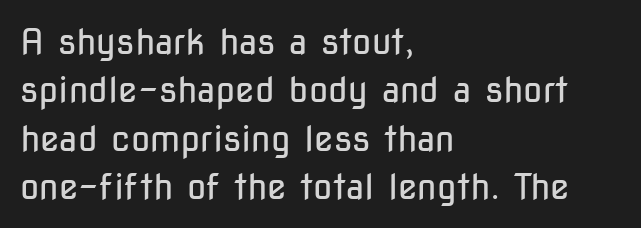
{"serif": "no", "italic": "no", "bold": "no", "weight": "regular", "width": "condensed", "stroke_contrast": "low", "x_height": "medium", "monospaced": "no", "underline": "no", "align": "left", "line_spacing": "normal", "line_spacing_ratio": 1.38, "letter_spacing": "normal", "letter_spacing_em": 0.0, "glyph_px": 35}
